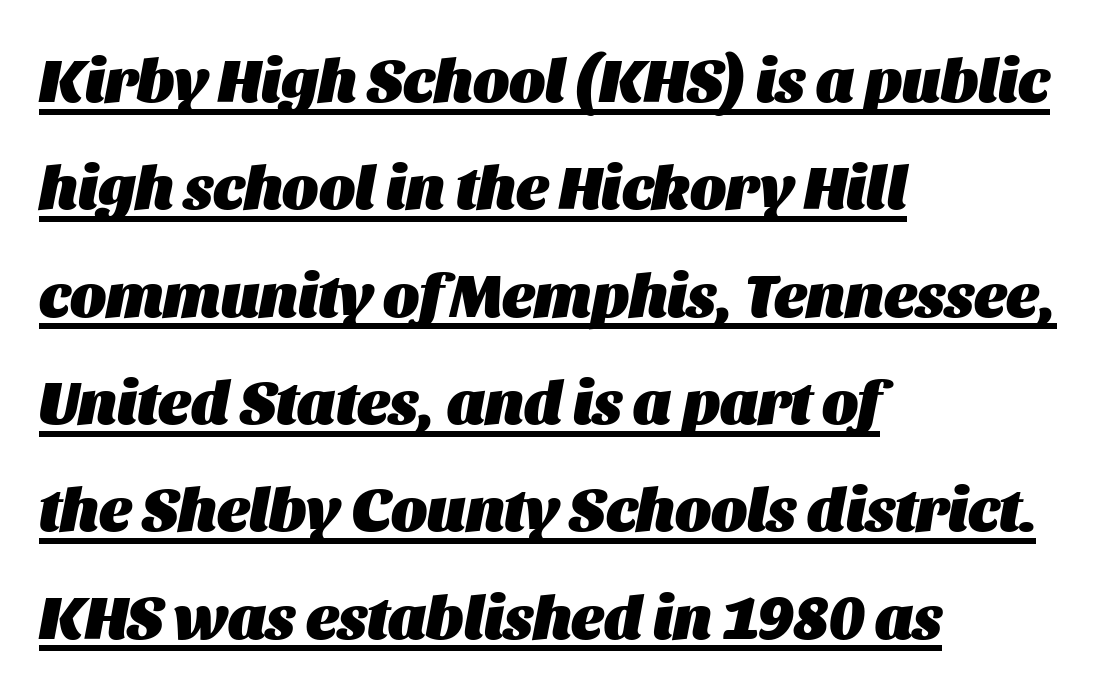
The image shows 61 px heavy type, italic (leaning right); set left-aligned, line spacing 1.76x, normal letter spacing, underlined; medium stroke contrast and a large x-height.
